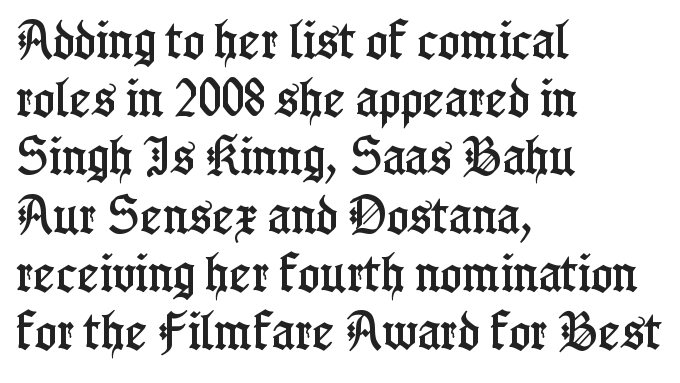
{"serif": "yes", "italic": "no", "width": "condensed", "stroke_contrast": "low", "x_height": "medium", "monospaced": "no", "underline": "no", "align": "left", "line_spacing": "normal", "line_spacing_ratio": 1.42, "letter_spacing": "normal", "letter_spacing_em": 0.0, "glyph_px": 41}
